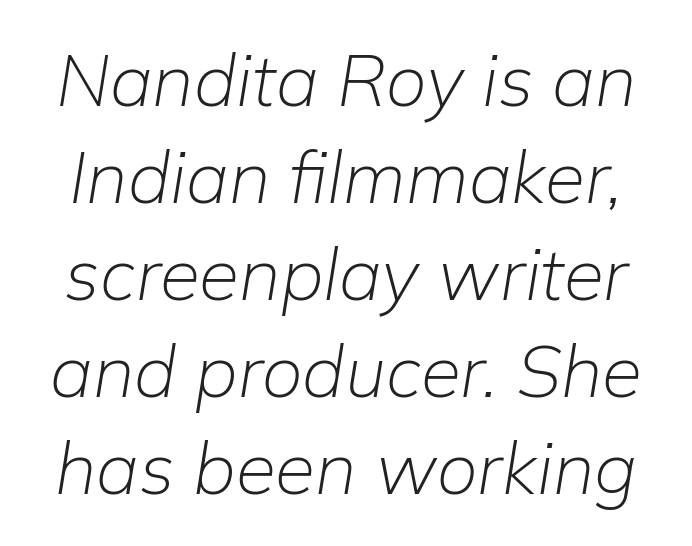
Letters rest on an invisible, unmarked baseline. The text carries the slant typical of an italic or oblique font. Observe the ordinary spacing: letters are neighbours, not strangers. Normally led — the rows are evenly, conventionally spaced.
